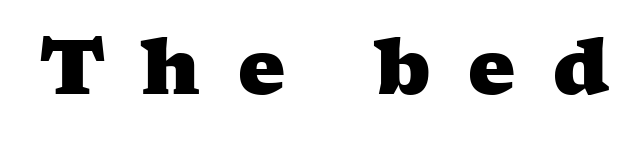
The image shows 77 px heavy, wide serif type; set unusually wide letter spacing (+0.46 em), not underlined; medium stroke contrast and a medium x-height.
